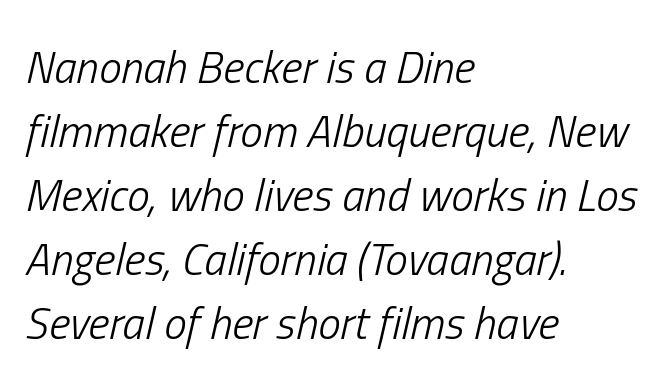
The image shows 45 px light, condensed type, italic (leaning right); set left-aligned, normal line spacing (1.42x), normal letter spacing, not underlined; low stroke contrast and a medium x-height.
